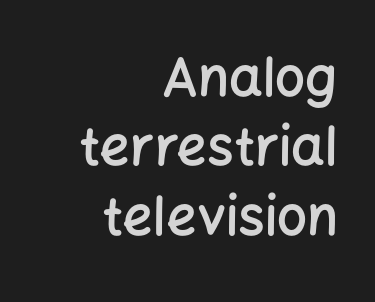
Varying glyph widths throughout — classic text-font behaviour. Honestly, the letter spacing is just normal — you wouldn't notice it. This rendering features lettering with no underline. Posture: straight, roman, zero tilt. Visually the block forms a straight wall on the right and a jagged coastline on the left.
